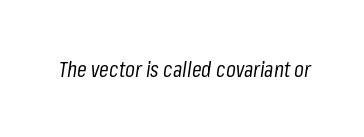
Q: Is the text bold? A: No.
Q: Is the text italic (slanted)? A: Yes, it leans right by about 8 degrees.
Q: Is the text underlined? A: No.
Q: Is the spacing between letters normal or unusually wide? A: Normal.
